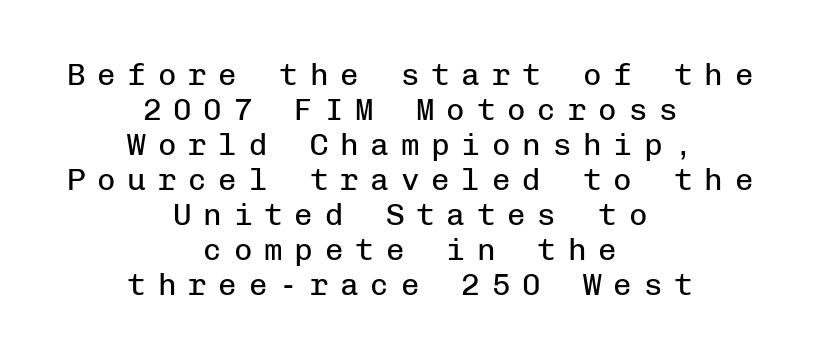
Unbolded letterforms with no extra heft. This sample has the even, mechanical cadence of fixed-width lettering. Tightly led — the rows are bunched. Centered paragraph, ragged on both sides. Just letters on the line, the space beneath them empty. Letter spacing: wide.
